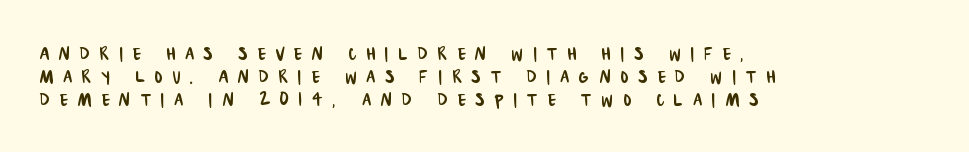
{"underline": "no", "align": "left", "line_spacing": "tight", "line_spacing_ratio": 0.99, "letter_spacing": "wide", "letter_spacing_em": 0.43, "glyph_px": 23}
